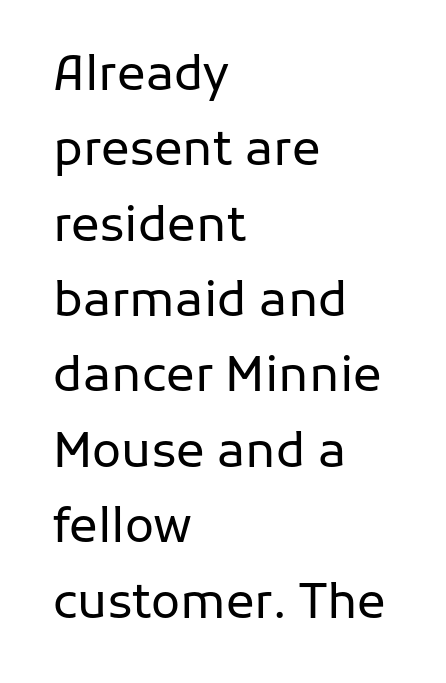
Q: Is the text bold? A: No.
Q: Is the text italic (slanted)? A: No, it is upright.
Q: Is the typeface a serif or a sans-serif typeface? A: Sans-serif.
Q: Is the text underlined? A: No.
Q: How is the paragraph aligned? A: Left-aligned.
Q: Is the spacing between letters normal or unusually wide? A: Normal.
Q: Is the spacing between lines tight, normal or loose? A: Normal.
Q: Width (condensed, normal, or wide)? A: Normal.
Q: Stroke contrast? A: Low.
Q: x-height? A: Medium.
Q: Monospaced? A: No.
